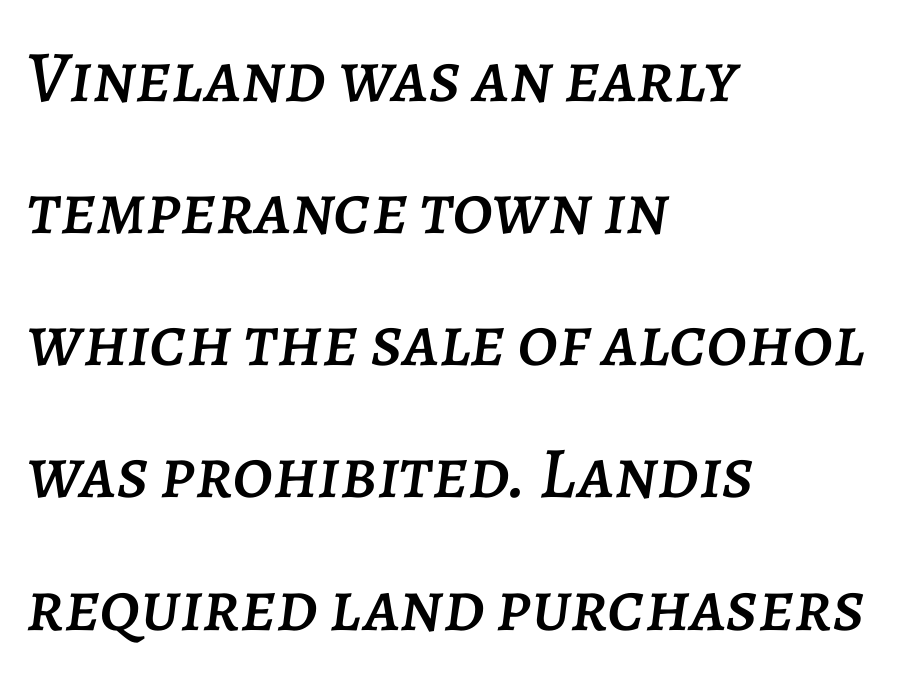
{"italic": "yes", "lean": "right", "slant_degrees": 7, "width": "normal", "stroke_contrast": "low", "x_height": "large", "monospaced": "no", "underline": "no", "align": "left", "line_spacing_ratio": 1.81, "letter_spacing": "normal", "letter_spacing_em": 0.0, "glyph_px": 73}
